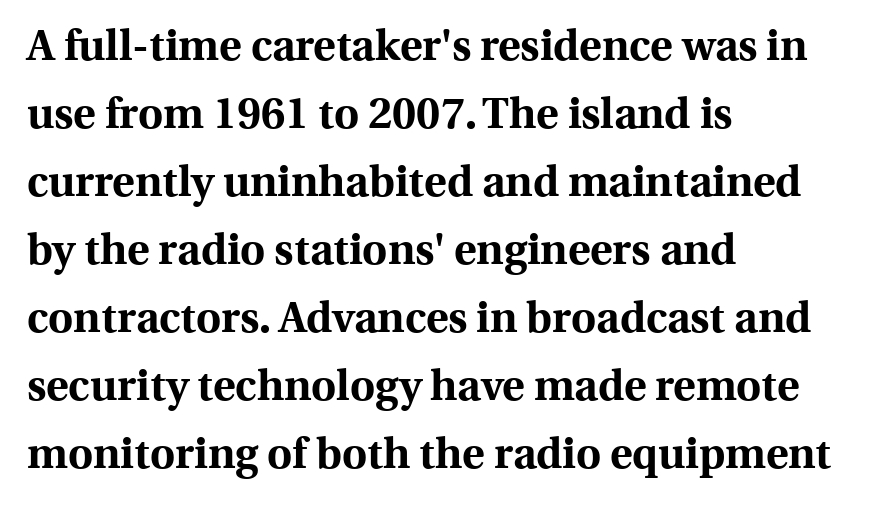
Beneath every word, the page is bare. Whoever set this chose a conventional vertical rhythm. Tall strokes in this sample are plumb rather than angled. Each letter keeps its own natural width here, so spacing adapts to shape. There is no visible air inserted between adjacent glyphs. Every row of glyphs begins at an identical x-position on the left.
